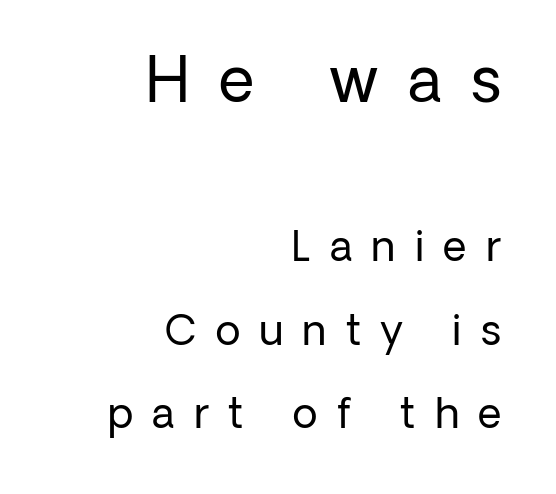
The image shows 62 px regular-weight sans-serif type, upright; set right-aligned, loose line spacing (2.03x), unusually wide letter spacing (+0.47 em), not underlined; the first (top) block is 1.51x larger; low stroke contrast and a medium x-height.
